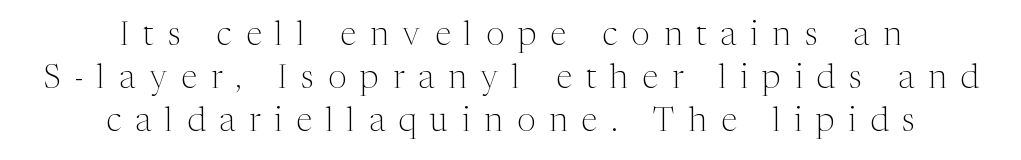
Q: Is the text bold? A: No.
Q: Is the text italic (slanted)? A: No, it is upright.
Q: Is the typeface a serif or a sans-serif typeface? A: Serif.
Q: Is the text underlined? A: No.
Q: How is the paragraph aligned? A: Centered.
Q: Is the spacing between letters normal or unusually wide? A: Unusually wide.
Q: Is the spacing between lines tight, normal or loose? A: Normal.
Q: Width (condensed, normal, or wide)? A: Normal.
Q: Stroke contrast? A: Medium.
Q: x-height? A: Medium.
Q: Monospaced? A: No.
